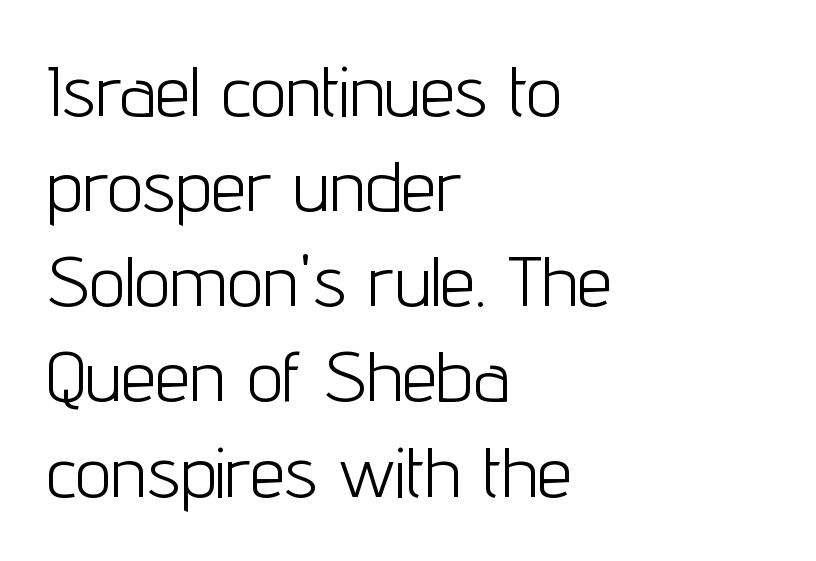
This sample uses plain, unmodified letter spacing. Reading down the column, the eye jumps a familiar distance to each next line. Any mark beneath the type? The region is blank. The weight would be labelled regular, book, light, or lighter still. This rendering employs a face without finishing strokes, i.e., a sans-serif.
